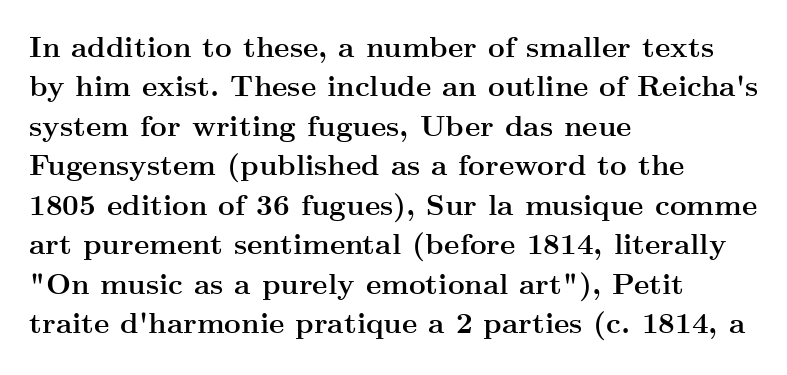
This sample keeps an unexceptional amount of space between lines. Vertical strokes here are truly vertical. Words float on clear page, feet unadorned. Strong, thick strokes mark this as bold type. Look at the tracking — it's just the regular setting, nothing added.
